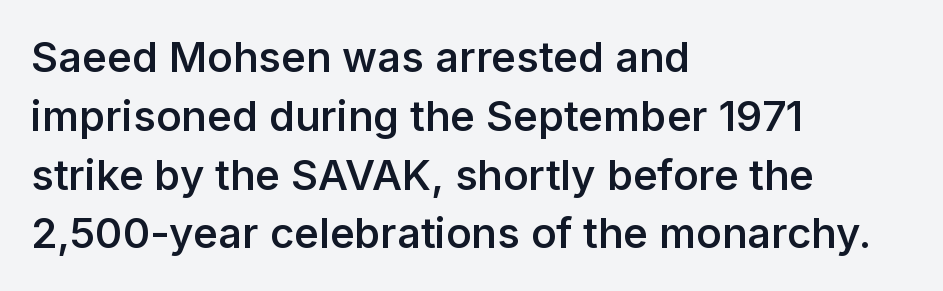
The image shows 42 px semibold sans-serif type, upright; set left-aligned, normal line spacing (1.4x), normal letter spacing, not underlined; low stroke contrast and a medium x-height.
